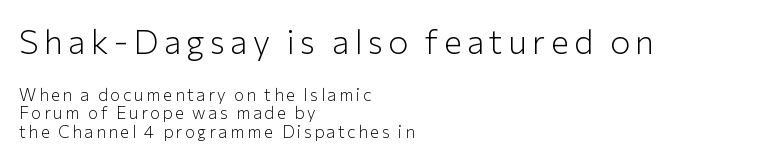
The passage shown is not underscored anywhere. Think of a printed novel: that variable character pitch is what you see here. Typesetter's note — upper block bumped up in size, lower block left smaller. The passage shown stacks its lines with hardly any gap. The passage is arranged the way most books set body copy — flush left. In terms of letterform style, serifs are entirely absent.
